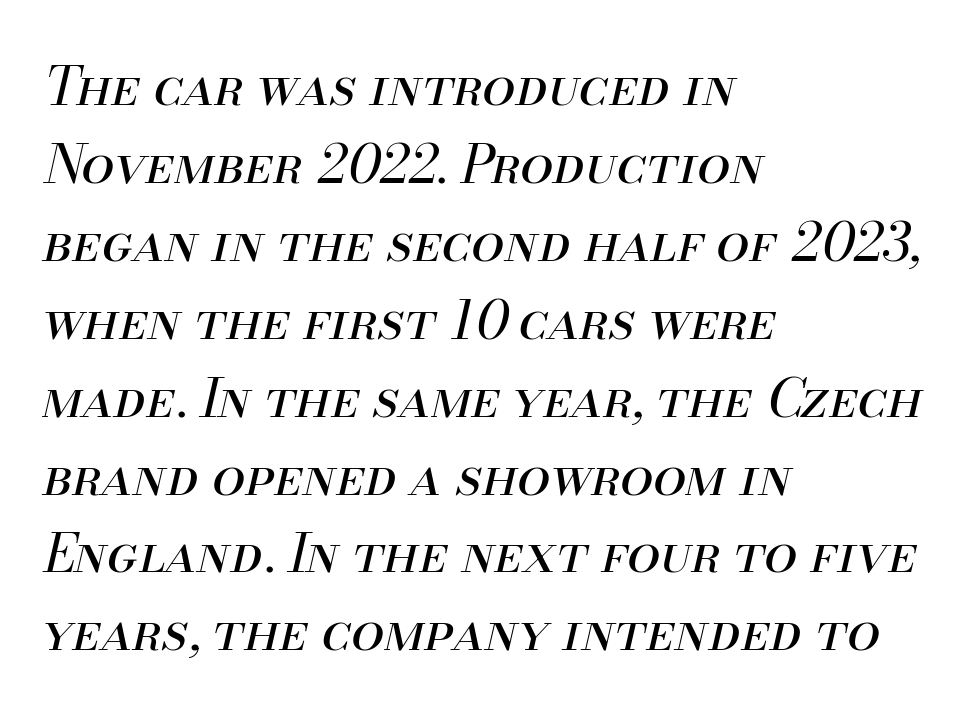
How would I describe the line gaps? Plain and ordinary. A typesetter would call this proportional, since set widths differ per character. Tracking here is standard; glyphs follow each other at the usual distance. The string is rendered with underlining switched off. Which margin do the lines hug? The left one — the right edge is uneven. Stems and bowls with no extra thickness — not bold.
